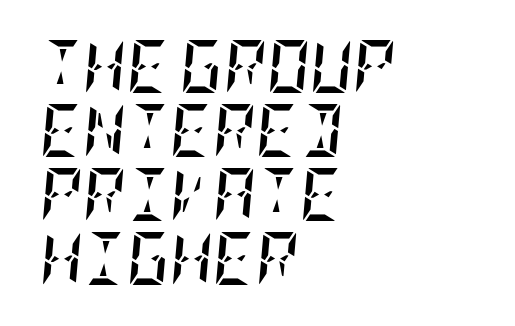
Q: Is the text bold? A: Yes.
Q: Is the text italic (slanted)? A: Yes, it leans right by about 5 degrees.
Q: Is the text underlined? A: No.
Q: How is the paragraph aligned? A: Left-aligned.
Q: Is the spacing between letters normal or unusually wide? A: Normal.
Q: Width (condensed, normal, or wide)? A: Condensed.
Q: Stroke contrast? A: Low.
Q: x-height? A: Large.
